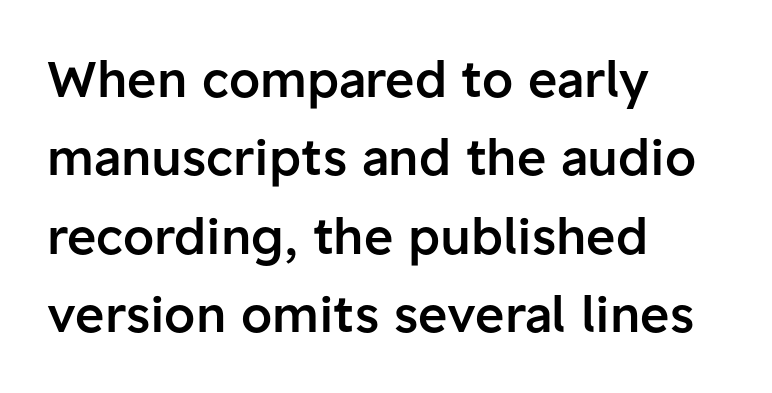
{"serif": "no", "italic": "no", "bold": "semi", "weight": "semibold", "width": "normal", "stroke_contrast": "low", "x_height": "medium", "monospaced": "no", "underline": "no", "align": "left", "line_spacing": "normal", "line_spacing_ratio": 1.57, "letter_spacing": "normal", "letter_spacing_em": 0.0, "glyph_px": 50}
